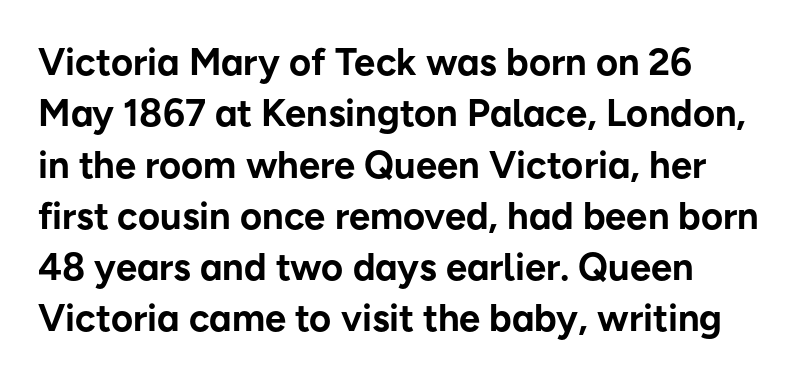
The image shows 38 px bold sans-serif type, upright; set normal line spacing (1.35x), normal letter spacing, not underlined; low stroke contrast and a medium x-height.
